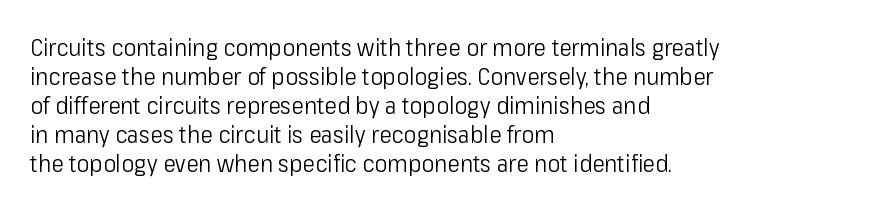
The strokes carry an ordinary text weight at most. Default kerning and tracking; the words read as compact shapes. The gap between lines stays unmarked. Does the lettering tilt? It doesn't — this is upright.
